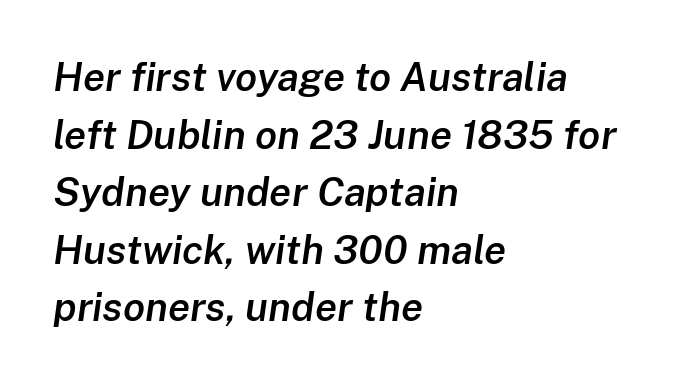
The image shows 40 px semibold type, italic (leaning right); set left-aligned, normal line spacing (1.44x), normal letter spacing, not underlined; low stroke contrast and a medium x-height.
